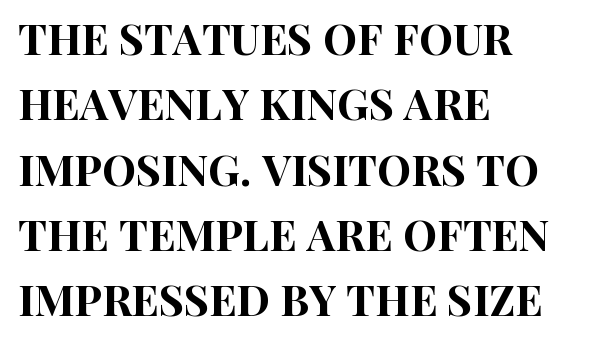
Between one letter and the next there's only the usual sliver of space. Here the designer chose a conventional face with non-uniform glyph widths. Posture: straight, roman, zero tilt. Normally led — the rows are evenly, conventionally spaced. Type style note: lacks serifs. Notice how the passage keeps a crisp vertical edge on the left only.
